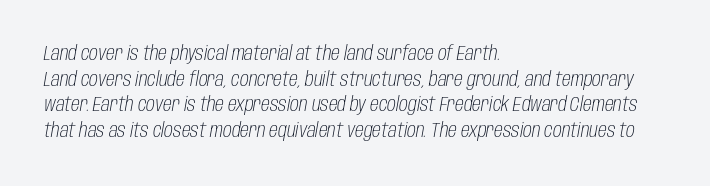
Q: Is the text bold? A: No.
Q: Is the text italic (slanted)? A: Yes, it leans right by about 10 degrees.
Q: Is the text underlined? A: No.
Q: How is the paragraph aligned? A: Left-aligned.
Q: Is the spacing between letters normal or unusually wide? A: Normal.
Q: Is the spacing between lines tight, normal or loose? A: Normal.
